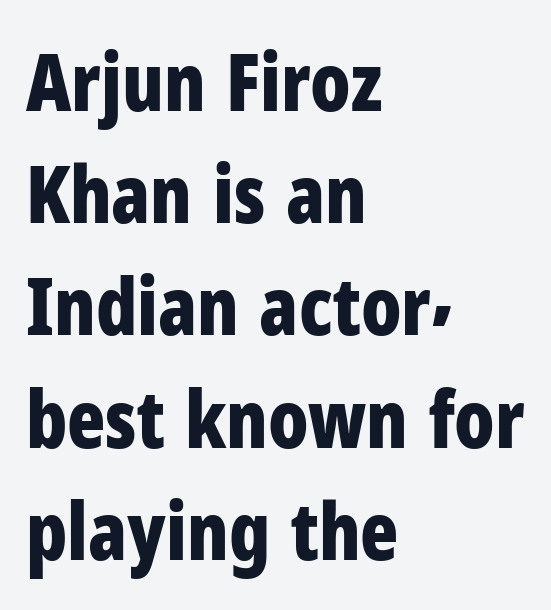
{"serif": "no", "italic": "no", "bold": "yes", "weight": "bold", "width": "condensed", "stroke_contrast": "low", "x_height": "medium", "monospaced": "no", "underline": "no", "align": "left", "line_spacing": "normal", "line_spacing_ratio": 1.42, "letter_spacing": "normal", "letter_spacing_em": 0.0, "glyph_px": 79}
